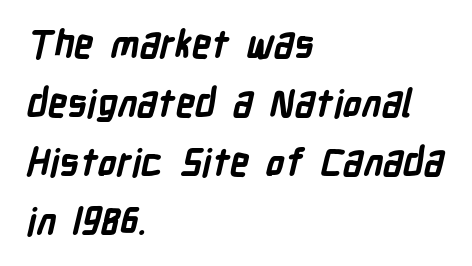
{"serif": "no", "bold": "yes", "weight": "bold", "width": "condensed", "stroke_contrast": "low", "x_height": "medium", "monospaced": "no", "underline": "no", "align": "left", "line_spacing": "normal", "line_spacing_ratio": 1.55, "letter_spacing": "normal", "letter_spacing_em": 0.0, "glyph_px": 38}
